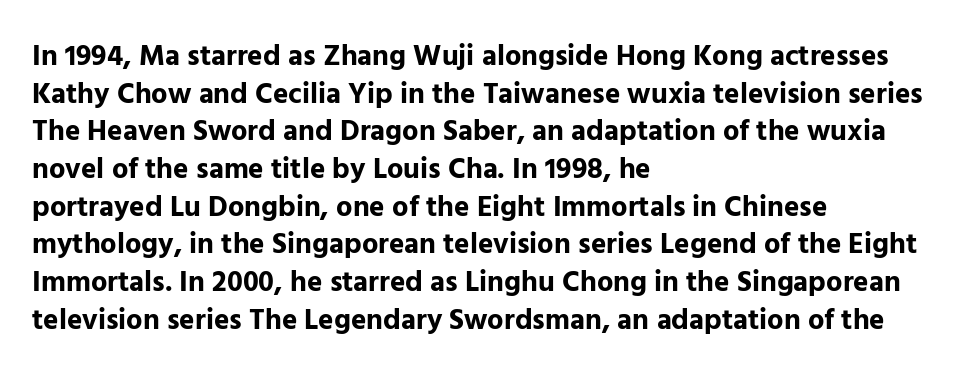
{"serif": "no", "italic": "no", "bold": "yes", "weight": "bold", "width": "normal", "stroke_contrast": "low", "x_height": "medium", "monospaced": "no", "underline": "no", "align": "left", "line_spacing": "normal", "line_spacing_ratio": 1.3, "letter_spacing": "normal", "letter_spacing_em": 0.0, "glyph_px": 29}
